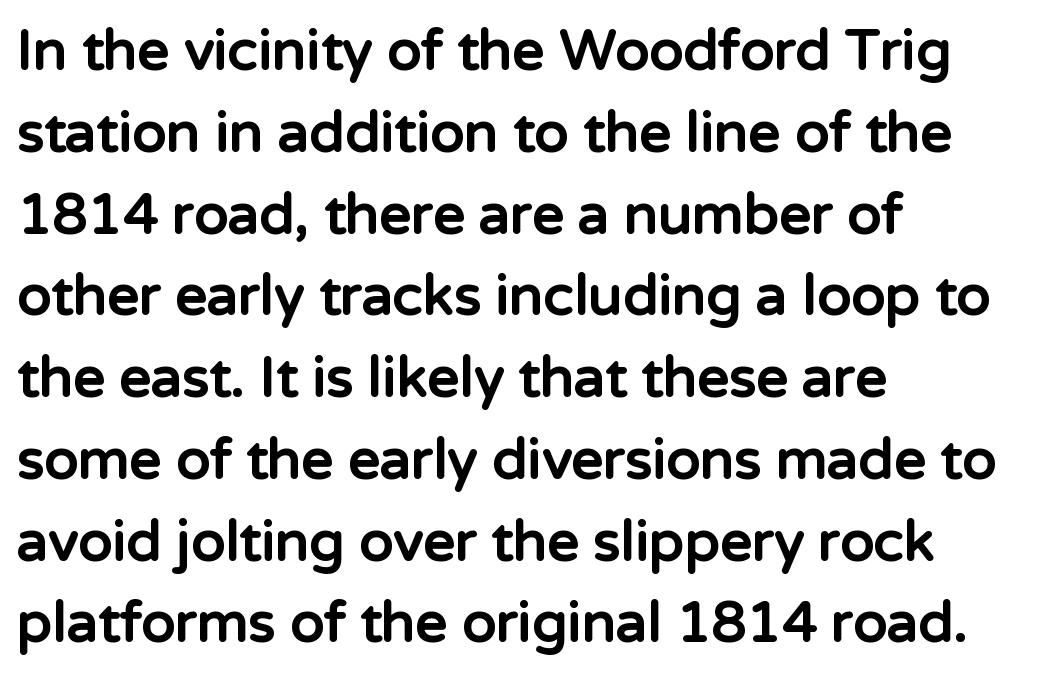
Q: Is the text bold? A: Yes.
Q: Is the text italic (slanted)? A: No, it is upright.
Q: Is the typeface a serif or a sans-serif typeface? A: Sans-serif.
Q: Is the text underlined? A: No.
Q: How is the paragraph aligned? A: Left-aligned.
Q: Is the spacing between letters normal or unusually wide? A: Normal.
Q: Is the spacing between lines tight, normal or loose? A: Normal.
Q: Width (condensed, normal, or wide)? A: Normal.
Q: Stroke contrast? A: Low.
Q: x-height? A: Medium.
Q: Monospaced? A: No.
